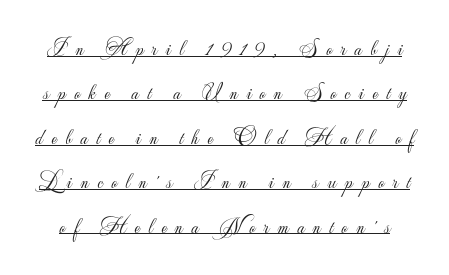
What stands out about the letter spacing? Its width — letters are far apart. Is the type heavy? It reads as light-to-regular instead. The block of text is sparse from top to bottom, with ample space between rows.
